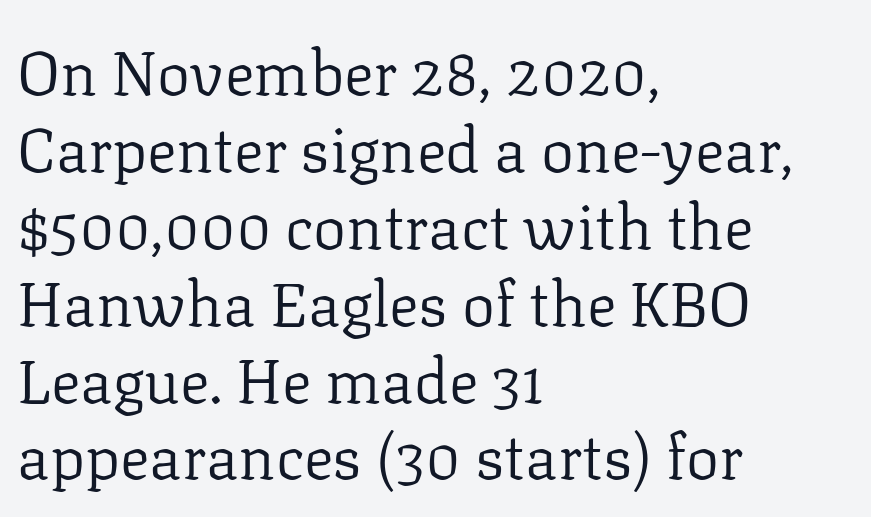
{"serif": "yes", "italic": "no", "bold": "no", "weight": "regular", "width": "normal", "stroke_contrast": "low", "x_height": "medium", "monospaced": "no", "underline": "no", "align": "left", "line_spacing_ratio": 1.24, "letter_spacing": "normal", "letter_spacing_em": 0.0, "glyph_px": 62}
